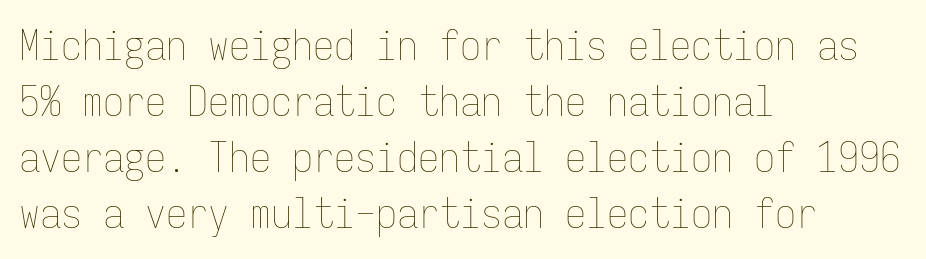
Q: Is the text bold? A: No.
Q: Is the text italic (slanted)? A: No, it is upright.
Q: Is the text underlined? A: No.
Q: How is the paragraph aligned? A: Left-aligned.
Q: Is the spacing between letters normal or unusually wide? A: Normal.
Q: Is the spacing between lines tight, normal or loose? A: Normal.
Q: Width (condensed, normal, or wide)? A: Condensed.
Q: Stroke contrast? A: Low.
Q: x-height? A: Medium.
Q: Monospaced? A: Yes.
